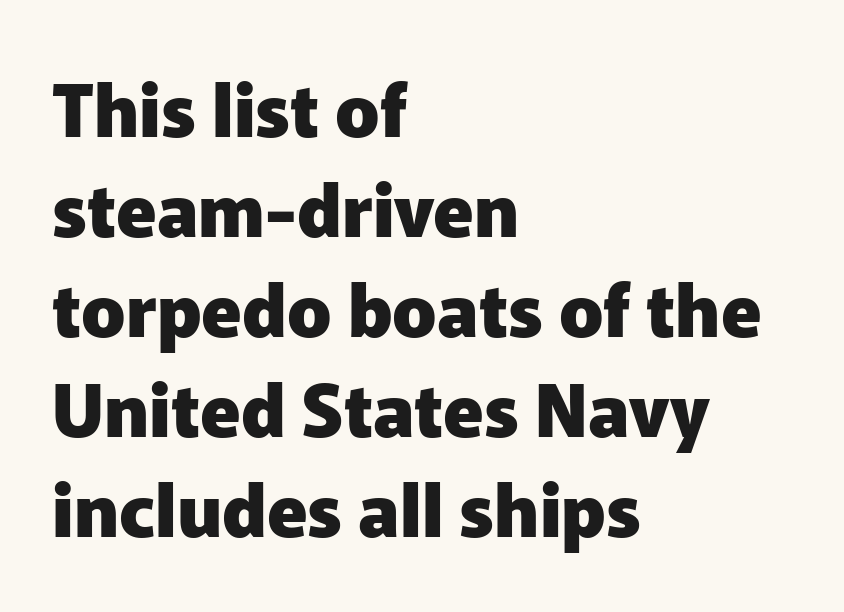
Looks like regular typesetting: each glyph gets only the width it needs. Rule under the text: the space is simply empty. The letters stand upright; this is a roman face. These lines stack with their left ends in a neat column. A sans-serif font was chosen for this passage.
